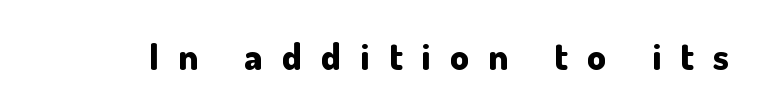
The image shows 38 px bold sans-serif type, upright; set unusually wide letter spacing (+0.5 em), not underlined; low stroke contrast and a small x-height.
